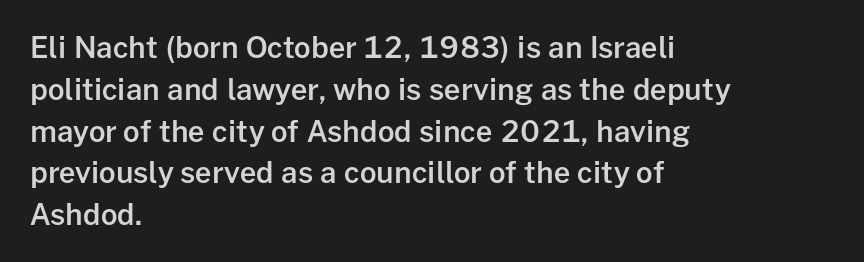
Q: Is the text bold? A: Semi-bold.
Q: Is the text italic (slanted)? A: No, it is upright.
Q: Is the typeface a serif or a sans-serif typeface? A: Sans-serif.
Q: Is the text underlined? A: No.
Q: How is the paragraph aligned? A: Left-aligned.
Q: Is the spacing between letters normal or unusually wide? A: Normal.
Q: Is the spacing between lines tight, normal or loose? A: Normal.
Q: Width (condensed, normal, or wide)? A: Normal.
Q: Stroke contrast? A: Low.
Q: x-height? A: Medium.
Q: Monospaced? A: No.
